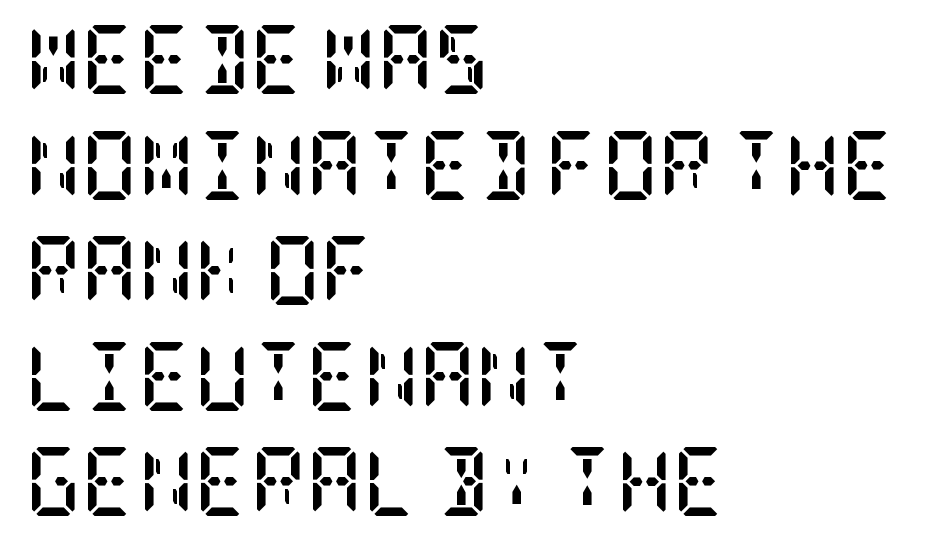
Look at the stroke-to-counter ratio: heavy, a bold. The lines sit at an ordinary, default distance from one another. Every row of glyphs begins at an identical x-position on the left. The lettering holds an erect, upright posture throughout. Descender tails drop into unmarked territory. Typographically, this falls in the serif category.
